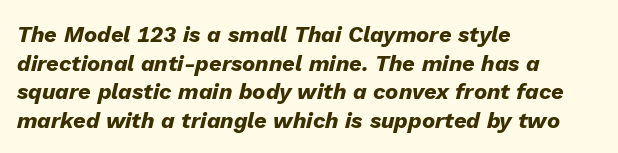
Q: Is the text bold? A: Yes.
Q: Is the text italic (slanted)? A: Yes, it leans right by about 13 degrees.
Q: Is the text underlined? A: No.
Q: How is the paragraph aligned? A: Left-aligned.
Q: Is the spacing between letters normal or unusually wide? A: Normal.
Q: Is the spacing between lines tight, normal or loose? A: Normal.
